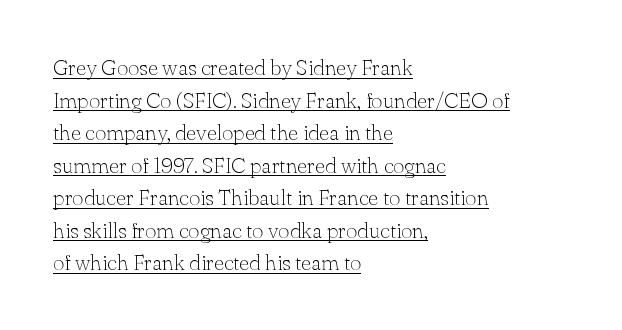
No letter is thick-stroked: the sample isn't bold. Regular leading. The line texture is even and compact thanks to regular tracking. Nope, not italic — everything's standing straight. Every row of glyphs begins at an identical x-position on the left. Somebody hit Ctrl+U on this one — the words are underlined.
